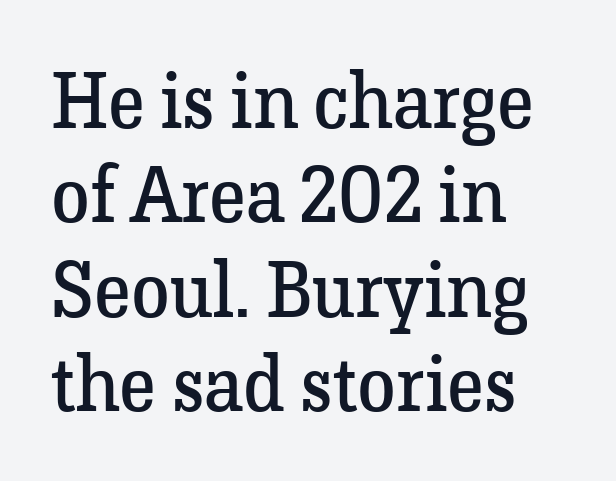
Quick note: not italic, upright. The typesetting does not lean heavy: it is not bold. Each word holds together tightly as a unit, with standard inter-letter gaps. A bare baseline throughout the passage.
